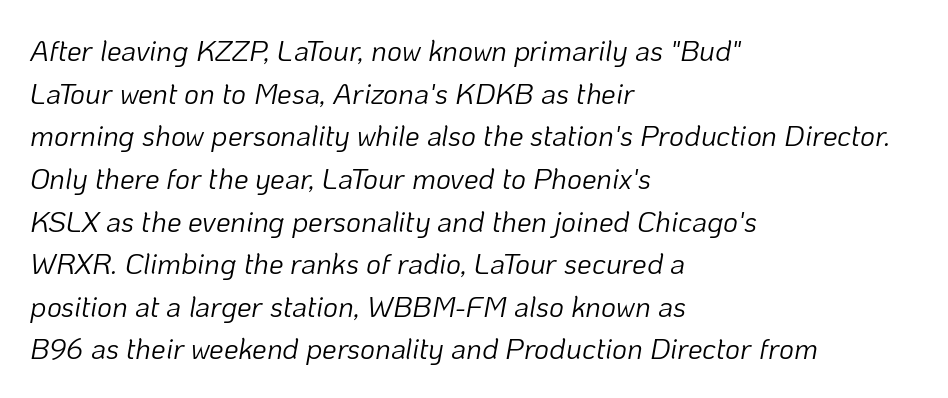
Q: Is the text bold? A: No.
Q: Is the text italic (slanted)? A: Yes, it leans right by about 10 degrees.
Q: Is the text underlined? A: No.
Q: How is the paragraph aligned? A: Left-aligned.
Q: Is the spacing between letters normal or unusually wide? A: Normal.
Q: Is the spacing between lines tight, normal or loose? A: Normal.
Q: Width (condensed, normal, or wide)? A: Normal.
Q: Stroke contrast? A: Low.
Q: x-height? A: Medium.
Q: Monospaced? A: No.
